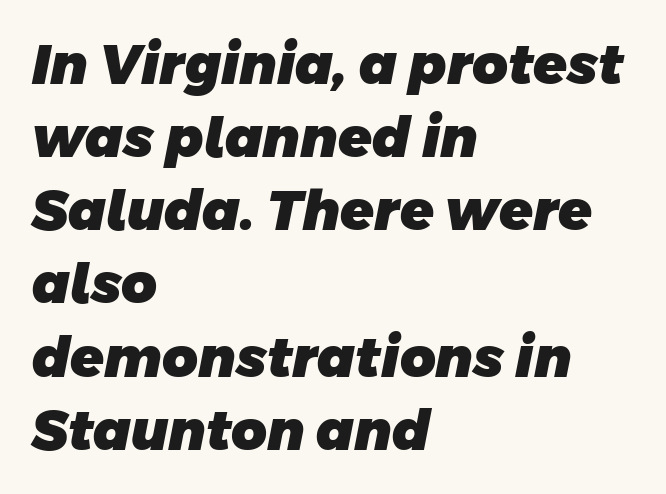
{"serif": "no", "bold": "yes", "weight": "heavy", "width": "normal", "stroke_contrast": "low", "x_height": "large", "monospaced": "no", "underline": "no", "align": "left", "line_spacing": "normal", "line_spacing_ratio": 1.33, "letter_spacing": "normal", "letter_spacing_em": 0.0, "glyph_px": 55}
